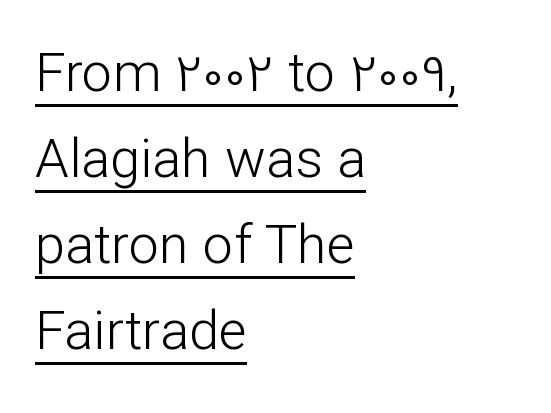
In terms of letterspacing, this is plain default setting. The typeface has the unassuming heft of standard copy or less. The rendering shows plain stroke endings on the letterforms — a sans-serif design. Style check: upright. Does the leading feel generous? No, just average.
